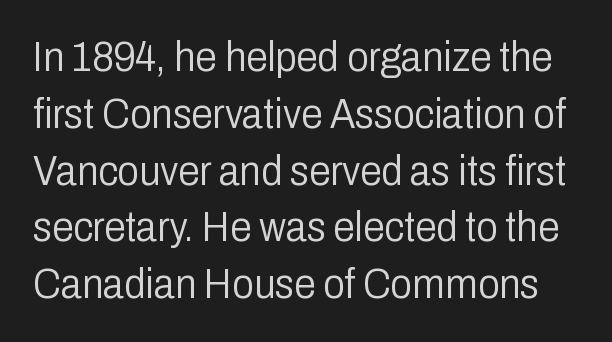
This is roman type, the default non-slanted kind. The font is comparable to plain body text, perhaps lighter. The type is set solid horizontally, with unmodified tracking. Font category for this specimen: sans-serif.
